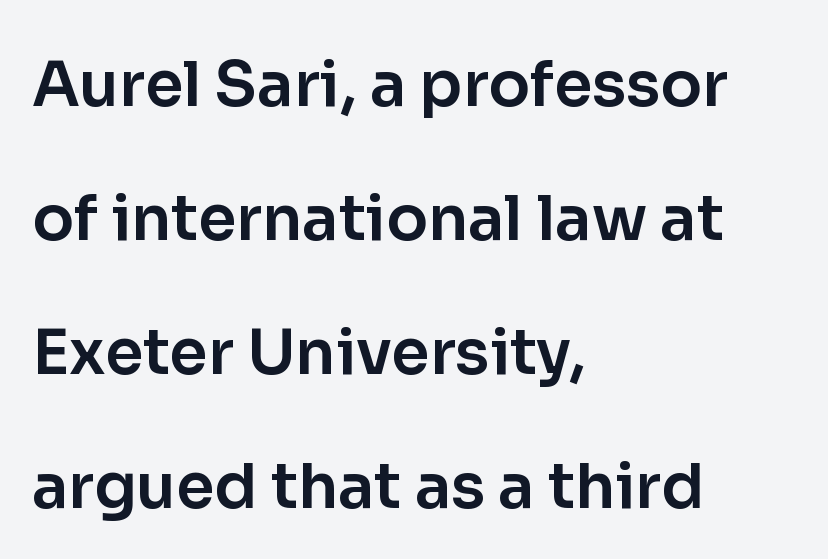
{"serif": "no", "italic": "no", "width": "normal", "stroke_contrast": "low", "x_height": "medium", "monospaced": "no", "underline": "no", "align": "left", "line_spacing": "loose", "line_spacing_ratio": 2.16, "letter_spacing": "normal", "letter_spacing_em": 0.0, "glyph_px": 62}
